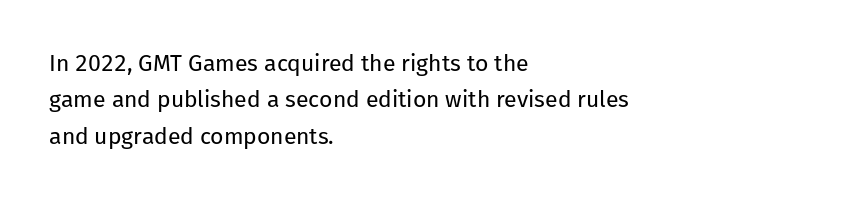
Q: Is the text bold? A: No.
Q: Is the text italic (slanted)? A: No, it is upright.
Q: Is the text underlined? A: No.
Q: How is the paragraph aligned? A: Left-aligned.
Q: Is the spacing between letters normal or unusually wide? A: Normal.
Q: Is the spacing between lines tight, normal or loose? A: Normal.
